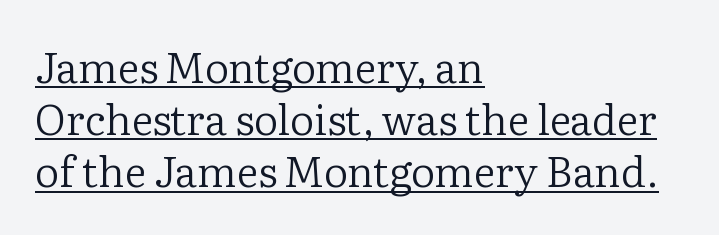
This reads as an unemphasized weight, regular at the heaviest. The compositor pushed each line to the left boundary. The line texture is even and compact thanks to regular tracking. Font category for this specimen: serif.
